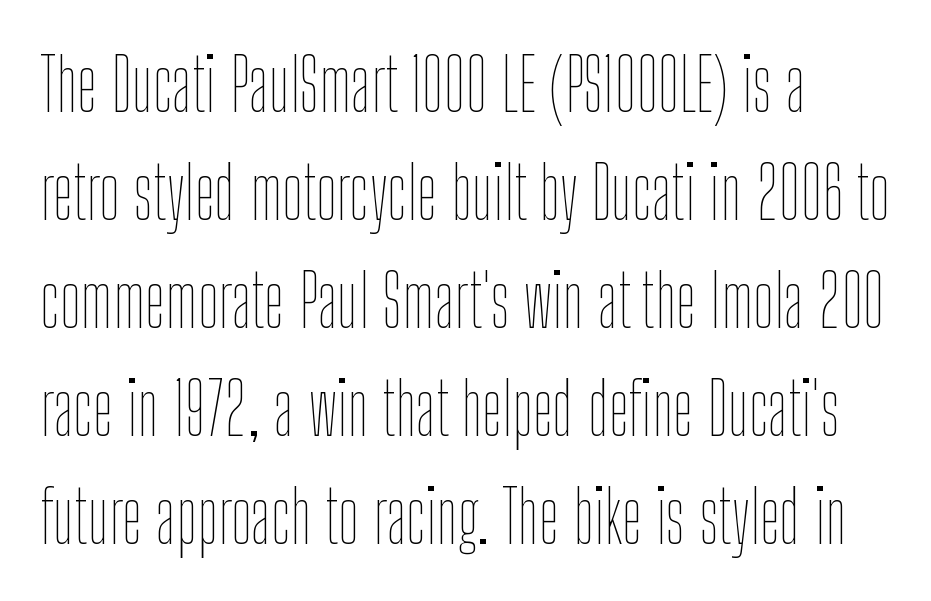
A normal amount of white space separates one row of letters from the next. Here the designer chose a conventional face with non-uniform glyph widths. No word sits above an underline. Is there any slant? The stems are plumb. Tracking here is standard; glyphs follow each other at the usual distance. The rendering anchors every line to the left-hand side.
